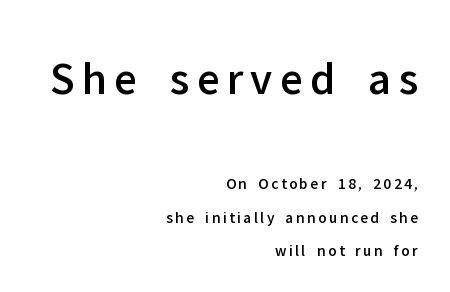
Q: Is the text italic (slanted)? A: No, it is upright.
Q: Is the typeface a serif or a sans-serif typeface? A: Sans-serif.
Q: Is the text underlined? A: No.
Q: How is the paragraph aligned? A: Right-aligned.
Q: Is the spacing between lines tight, normal or loose? A: Loose.
Q: Which block of text is set in a larger size, the first (top) or the second (bottom)? A: The first (top) one.
Q: Width (condensed, normal, or wide)? A: Normal.
Q: Stroke contrast? A: Low.
Q: x-height? A: Medium.
Q: Monospaced? A: No.
